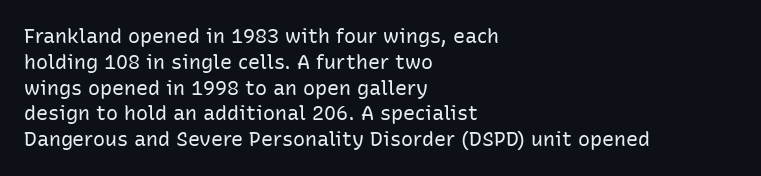
Interline gaps are of average width in this sample. Style check: upright. Tracking here is standard; glyphs follow each other at the usual distance. Stroke mass is kept to a normal reading level or below. Beneath every word, the page is bare. Leftover space on each line is placed entirely after the last word.
